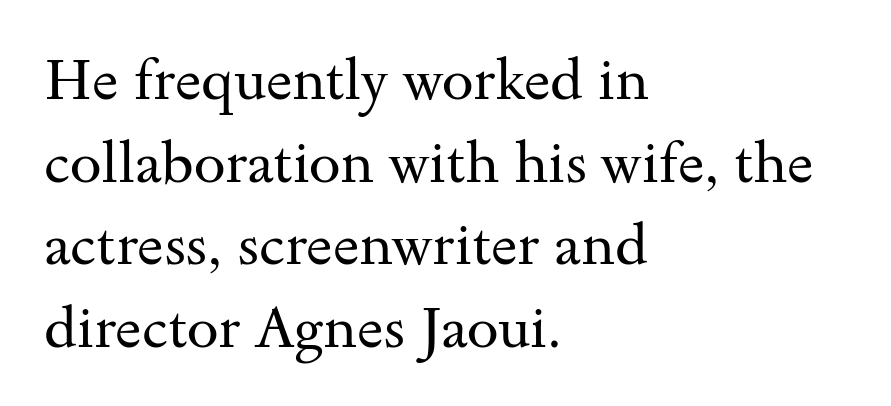
{"serif": "yes", "italic": "no", "bold": "no", "weight": "regular", "width": "wide", "stroke_contrast": "medium", "x_height": "small", "monospaced": "no", "underline": "no", "align": "left", "line_spacing": "normal", "line_spacing_ratio": 1.45, "letter_spacing": "normal", "letter_spacing_em": 0.0, "glyph_px": 57}
